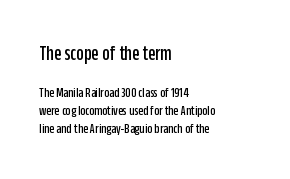
Q: Is the text italic (slanted)? A: No, it is upright.
Q: Is the text underlined? A: No.
Q: How is the paragraph aligned? A: Left-aligned.
Q: Is the spacing between letters normal or unusually wide? A: Normal.
Q: Is the spacing between lines tight, normal or loose? A: Normal.
Q: Which block of text is set in a larger size, the first (top) or the second (bottom)? A: The first (top) one.
